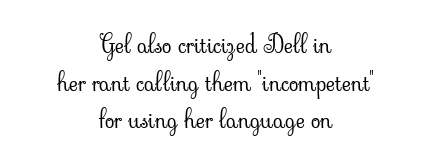
{"italic": "no", "bold": "no", "underline": "no", "align": "center", "line_spacing": "normal", "line_spacing_ratio": 1.51, "letter_spacing": "normal", "letter_spacing_em": 0.0, "glyph_px": 25}
